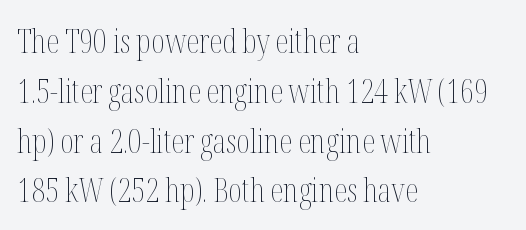
{"italic": "no", "bold": "no", "weight": "thin", "width": "condensed", "stroke_contrast": "medium", "x_height": "medium", "monospaced": "no", "underline": "no", "align": "left", "line_spacing": "normal", "line_spacing_ratio": 1.51, "letter_spacing": "normal", "letter_spacing_em": 0.0, "glyph_px": 33}
